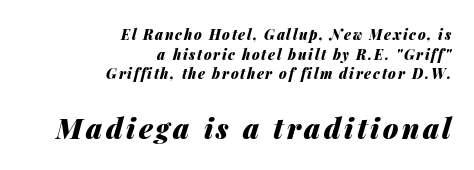
{"italic": "yes", "lean": "right", "slant_degrees": 14, "bold": "yes", "weight": "heavy", "width": "normal", "stroke_contrast": "medium", "x_height": "medium", "monospaced": "no", "underline": "no", "align": "right", "line_spacing": "normal", "line_spacing_ratio": 1.41, "larger_block": "second", "size_ratio": 2.0, "glyph_px": 28}
